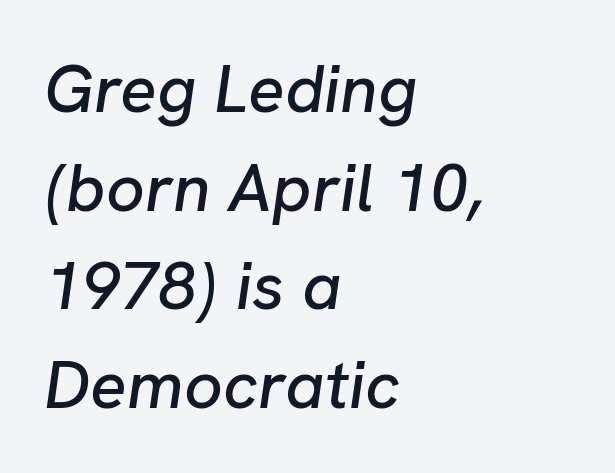
Note the varied advance widths — an 'i' is clearly narrower than an 'm'. Glance below the letters and you will spot only blank space. A typesetter would call this zero additional tracking. Where is the straight margin? On the left. Style check: oblique. The line-height multiplier appears to be the usual default.
